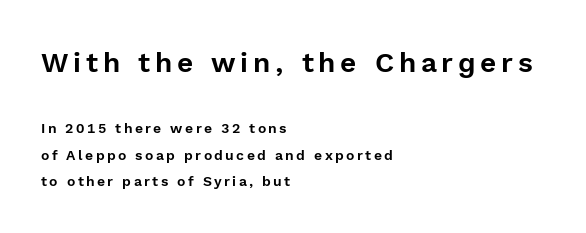
Q: Is the text italic (slanted)? A: No, it is upright.
Q: Is the typeface a serif or a sans-serif typeface? A: Sans-serif.
Q: Is the text underlined? A: No.
Q: How is the paragraph aligned? A: Left-aligned.
Q: Is the spacing between lines tight, normal or loose? A: Loose.
Q: Which block of text is set in a larger size, the first (top) or the second (bottom)? A: The first (top) one.
Q: Width (condensed, normal, or wide)? A: Normal.
Q: x-height? A: Medium.
Q: Monospaced? A: No.
